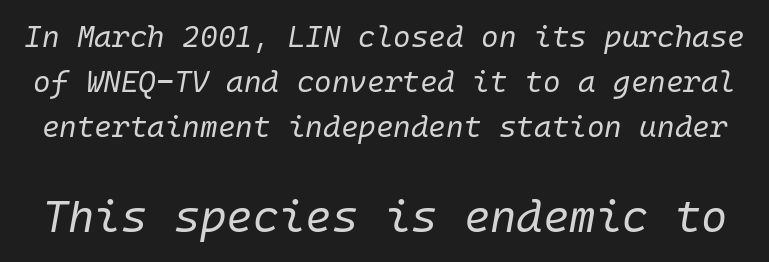
{"italic": "yes", "lean": "right", "slant_degrees": 10, "bold": "no", "weight": "regular", "width": "normal", "stroke_contrast": "low", "x_height": "medium", "underline": "no", "line_spacing": "normal", "line_spacing_ratio": 1.5, "letter_spacing": "normal", "letter_spacing_em": 0.0, "larger_block": "second", "size_ratio": 1.5, "glyph_px": 45}
